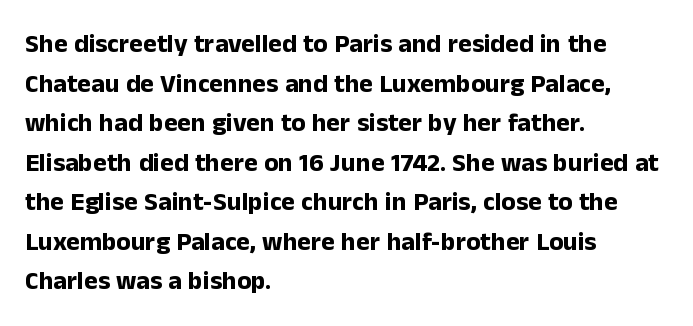
Line spacing here is normal. Words float on clear page, feet unadorned. Each glyph is drawn with heavy, bold strokes. There is no visible air inserted between adjacent glyphs. These lines are set flush left with a ragged right edge. This is roman type, the default non-slanted kind.
